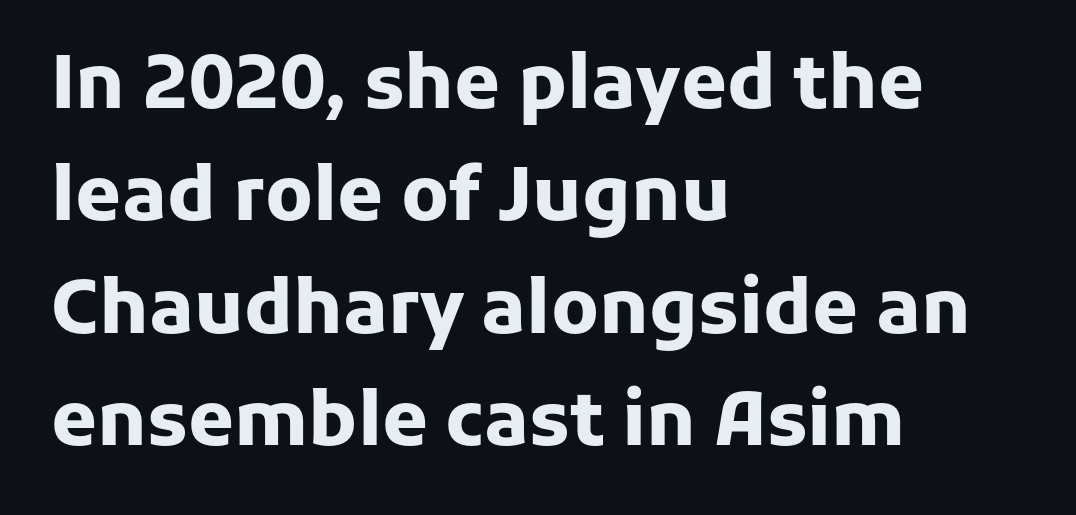
{"serif": "no", "italic": "no", "bold": "yes", "weight": "heavy", "width": "normal", "stroke_contrast": "low", "x_height": "medium", "monospaced": "no", "underline": "no", "align": "left", "line_spacing": "normal", "line_spacing_ratio": 1.52, "letter_spacing": "normal", "letter_spacing_em": 0.0, "glyph_px": 74}
